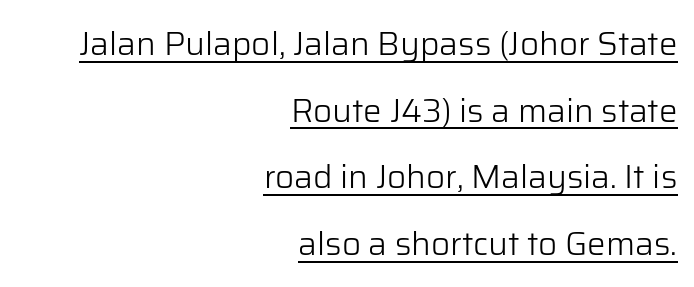
Think standard paragraph weight, or any step lighter than that. Decoration check: the copy is underlined. Do the letters lean? They stand straight. You could not count columns in this text — the font is proportionally spaced. Typeset ragged left — the right edge is the straight one.
